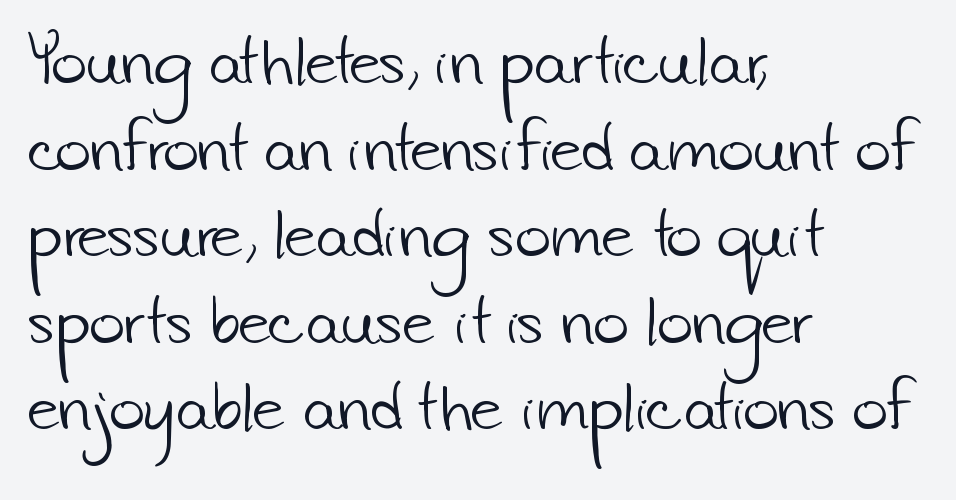
The image shows 61 px light sans-serif type; set left-aligned, normal line spacing (1.42x), normal letter spacing, not underlined; low stroke contrast and a small x-height.
